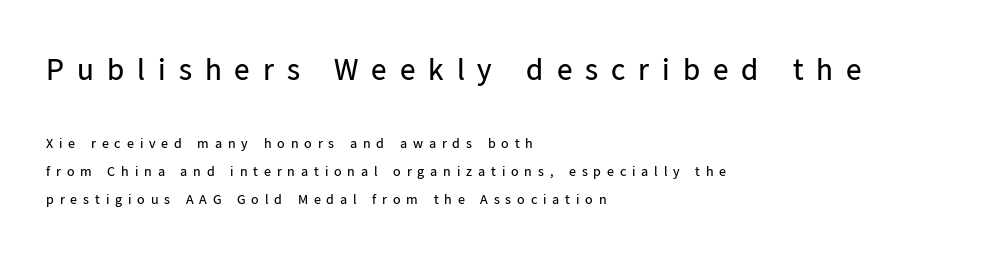
Q: Is the text bold? A: No.
Q: Is the text italic (slanted)? A: No, it is upright.
Q: Is the typeface a serif or a sans-serif typeface? A: Sans-serif.
Q: Is the text underlined? A: No.
Q: How is the paragraph aligned? A: Left-aligned.
Q: Is the spacing between letters normal or unusually wide? A: Unusually wide.
Q: Is the spacing between lines tight, normal or loose? A: Loose.
Q: Which block of text is set in a larger size, the first (top) or the second (bottom)? A: The first (top) one.
Q: Width (condensed, normal, or wide)? A: Normal.
Q: Stroke contrast? A: Low.
Q: x-height? A: Medium.
Q: Monospaced? A: No.
